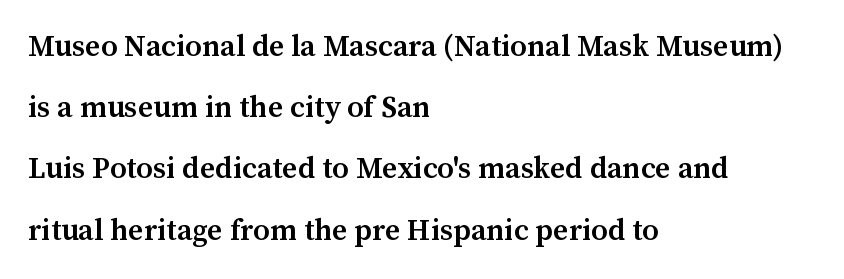
Q: Is the text bold? A: Semi-bold.
Q: Is the text italic (slanted)? A: No, it is upright.
Q: Is the typeface a serif or a sans-serif typeface? A: Serif.
Q: Is the text underlined? A: No.
Q: How is the paragraph aligned? A: Left-aligned.
Q: Is the spacing between letters normal or unusually wide? A: Normal.
Q: Is the spacing between lines tight, normal or loose? A: Loose.
Q: Width (condensed, normal, or wide)? A: Normal.
Q: Stroke contrast? A: Medium.
Q: x-height? A: Medium.
Q: Monospaced? A: No.
